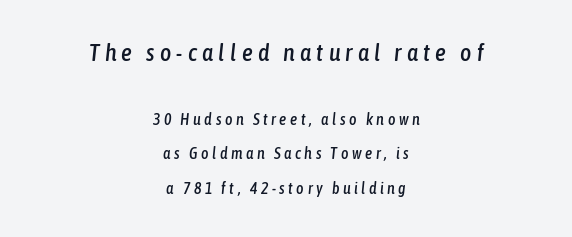
The image shows 24 px text type, italic (leaning right); set centered, loose line spacing (2.18x), unusually wide letter spacing (+0.22 em), not underlined; the first (top) block is 1.5x larger.
